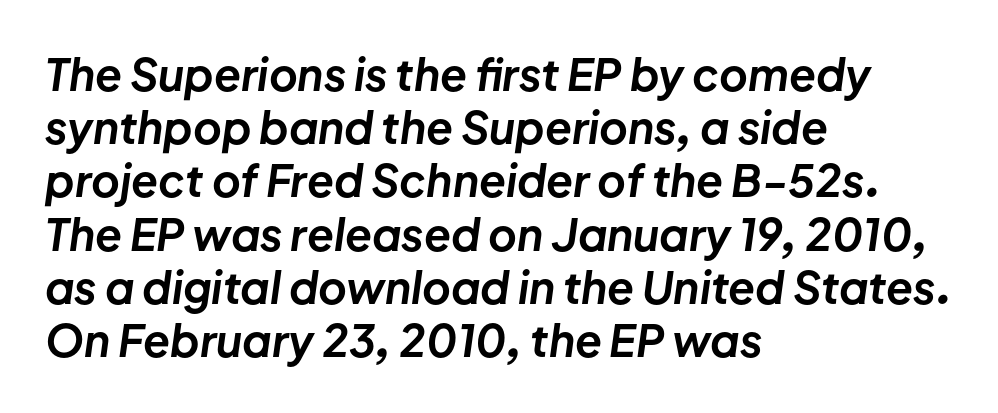
Q: Is the text bold? A: Yes.
Q: Is the text italic (slanted)? A: Yes, it leans right by about 8 degrees.
Q: Is the text underlined? A: No.
Q: How is the paragraph aligned? A: Left-aligned.
Q: Is the spacing between letters normal or unusually wide? A: Normal.
Q: Width (condensed, normal, or wide)? A: Normal.
Q: Stroke contrast? A: Low.
Q: x-height? A: Medium.
Q: Monospaced? A: No.
